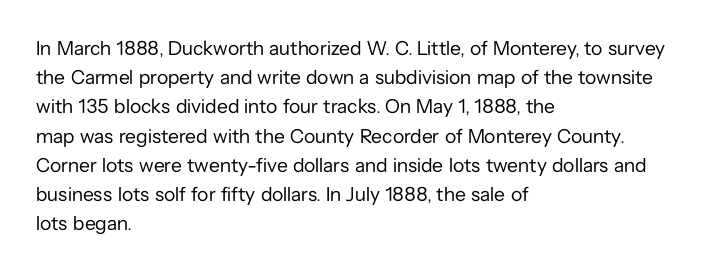
{"italic": "no", "bold": "no", "underline": "no", "align": "left", "line_spacing": "normal", "line_spacing_ratio": 1.46, "letter_spacing": "normal", "letter_spacing_em": 0.0, "glyph_px": 20}
